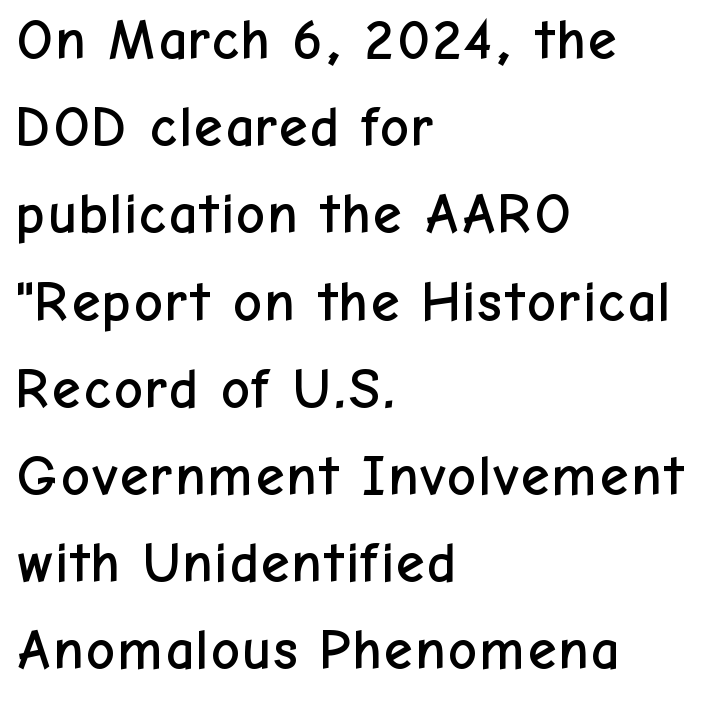
{"serif": "no", "italic": "no", "width": "normal", "stroke_contrast": "low", "x_height": "medium", "monospaced": "no", "underline": "no", "align": "left", "line_spacing": "normal", "line_spacing_ratio": 1.53, "letter_spacing": "normal", "letter_spacing_em": 0.0, "glyph_px": 57}
